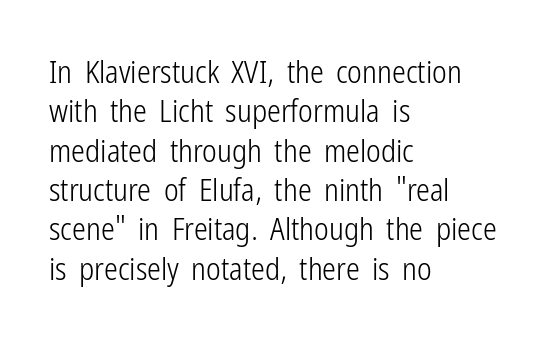
Q: Is the text bold? A: No.
Q: Is the text italic (slanted)? A: No, it is upright.
Q: Is the typeface a serif or a sans-serif typeface? A: Sans-serif.
Q: Is the text underlined? A: No.
Q: How is the paragraph aligned? A: Left-aligned.
Q: Is the spacing between letters normal or unusually wide? A: Normal.
Q: Is the spacing between lines tight, normal or loose? A: Normal.
Q: Width (condensed, normal, or wide)? A: Condensed.
Q: Stroke contrast? A: Low.
Q: x-height? A: Medium.
Q: Monospaced? A: No.
